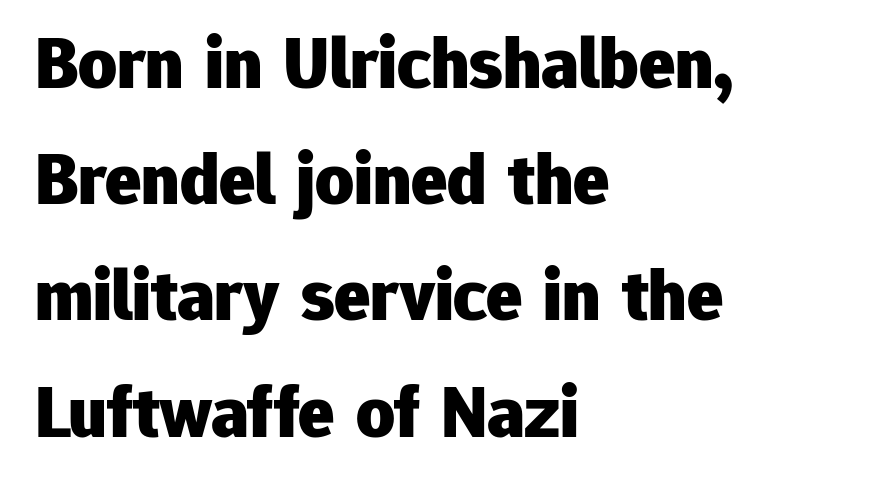
What's the leading like? Ordinary, nothing unusual. The rendering uses natural spacing where letterforms have individual widths. Each row of text sits above clean, open space. This sample is left-justified, so line endings fall wherever the words run out. In terms of weight, the rendering is a true, heavy bold.
